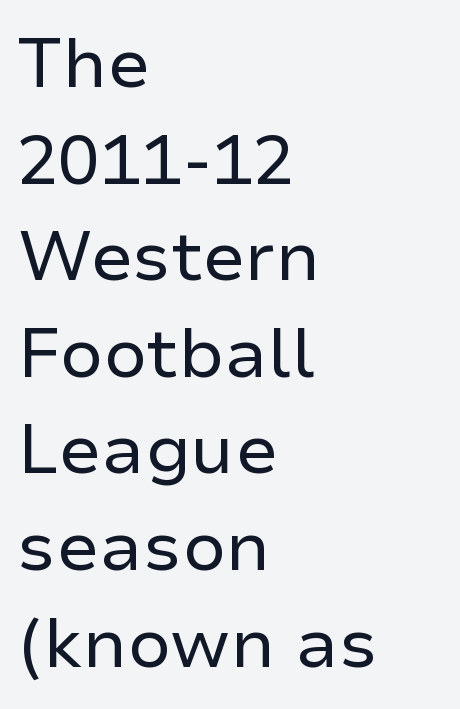
Q: Is the text bold? A: No.
Q: Is the text italic (slanted)? A: No, it is upright.
Q: Is the typeface a serif or a sans-serif typeface? A: Sans-serif.
Q: Is the text underlined? A: No.
Q: How is the paragraph aligned? A: Left-aligned.
Q: Is the spacing between letters normal or unusually wide? A: Normal.
Q: Is the spacing between lines tight, normal or loose? A: Normal.
Q: Width (condensed, normal, or wide)? A: Normal.
Q: Stroke contrast? A: Low.
Q: x-height? A: Medium.
Q: Monospaced? A: No.
